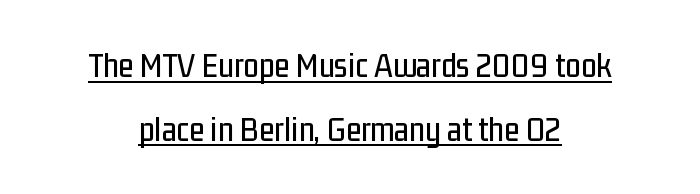
{"serif": "no", "italic": "no", "width": "condensed", "stroke_contrast": "low", "x_height": "medium", "monospaced": "no", "underline": "yes", "align": "center", "line_spacing_ratio": 1.82, "letter_spacing": "normal", "letter_spacing_em": 0.0, "glyph_px": 35}
